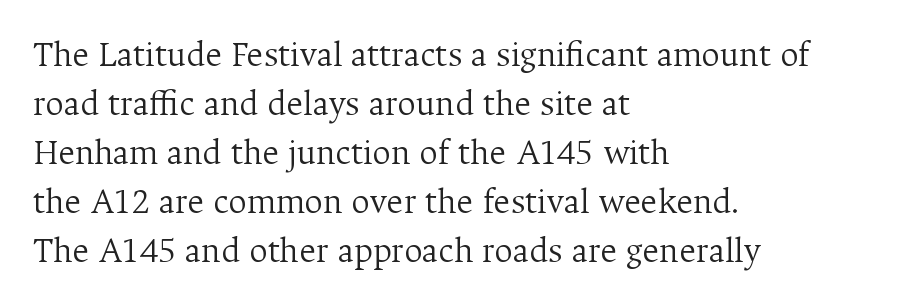
Q: Is the text bold? A: No.
Q: Is the text italic (slanted)? A: No, it is upright.
Q: Is the typeface a serif or a sans-serif typeface? A: Serif.
Q: Is the text underlined? A: No.
Q: How is the paragraph aligned? A: Left-aligned.
Q: Is the spacing between letters normal or unusually wide? A: Normal.
Q: Is the spacing between lines tight, normal or loose? A: Normal.
Q: Width (condensed, normal, or wide)? A: Normal.
Q: Stroke contrast? A: Medium.
Q: x-height? A: Medium.
Q: Monospaced? A: No.
